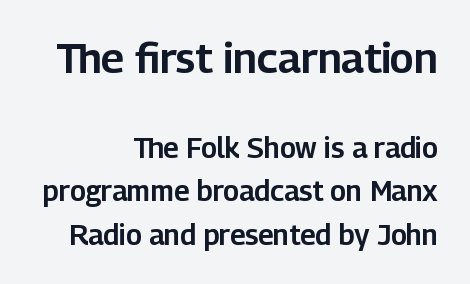
{"serif": "no", "italic": "no", "width": "normal", "stroke_contrast": "low", "x_height": "medium", "monospaced": "no", "underline": "no", "align": "right", "line_spacing": "normal", "line_spacing_ratio": 1.54, "letter_spacing": "normal", "letter_spacing_em": 0.0, "larger_block": "first", "size_ratio": 1.5, "glyph_px": 42}
